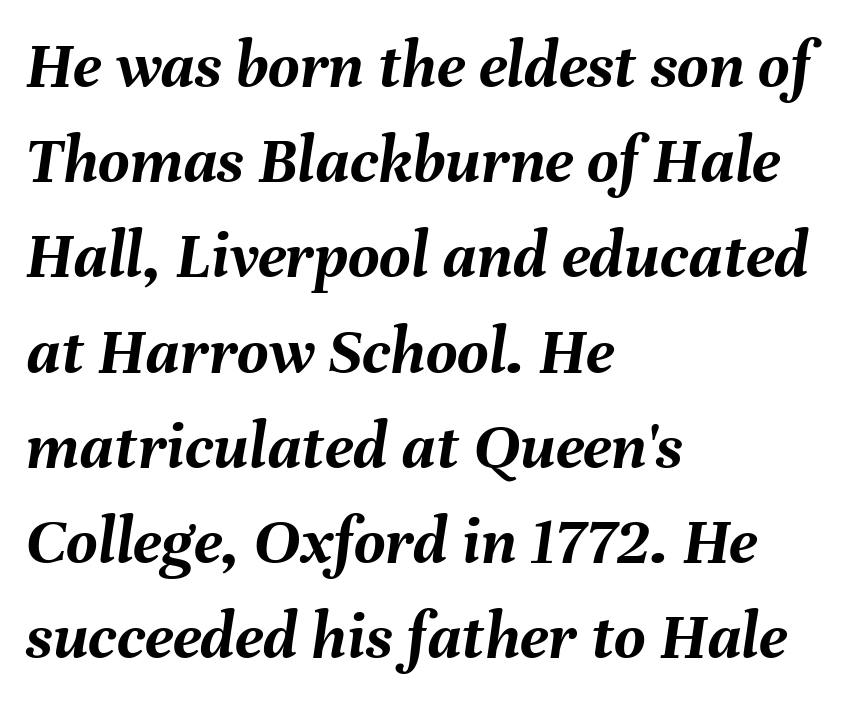
The image shows 68 px semibold type, italic (leaning right); set left-aligned, normal line spacing (1.4x), normal letter spacing, not underlined; medium stroke contrast and a medium x-height.
